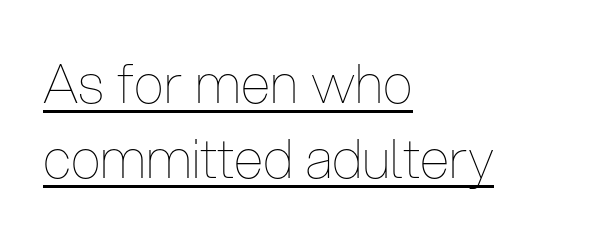
The image shows 54 px thin, condensed type, upright; set left-aligned, normal line spacing (1.39x), normal letter spacing, underlined; low stroke contrast and a medium x-height.
